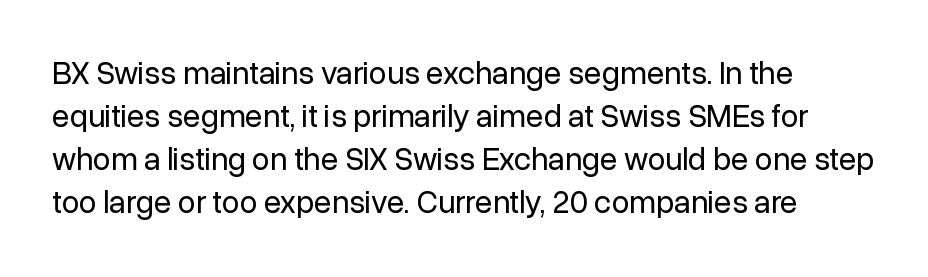
Are there feet on the stems? There aren't — it's a sans. How would I describe the line gaps? Plain and ordinary. This sample uses an upright cut, with every glyph sitting square on the baseline. Does extra space separate the letters? No, they use regular spacing. This sample has the flowing, uneven cadence of proportional lettering.
